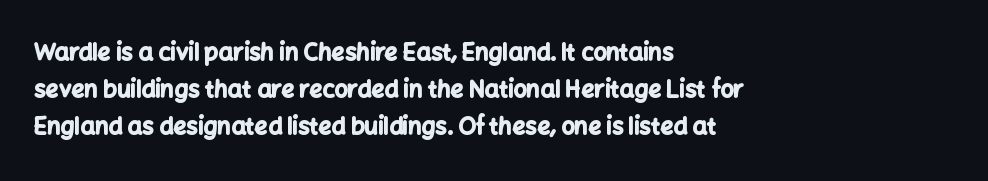
The passage shown stacks its lines at a standard gap. The rag falls on the right side of this text block. Nope, not italic — everything's standing straight. Rule under the text: the space is simply empty. The face used here is rendered with its standard letterfit.
